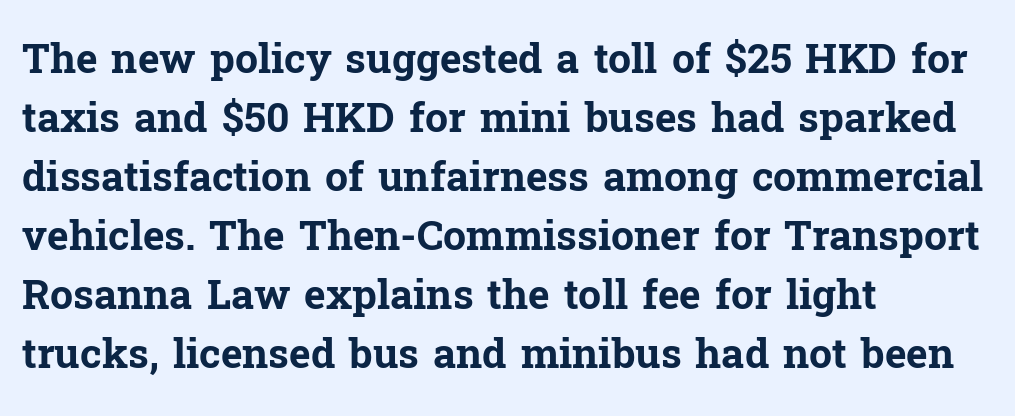
Q: Is the text bold? A: Yes.
Q: Is the text italic (slanted)? A: No, it is upright.
Q: Is the typeface a serif or a sans-serif typeface? A: Serif.
Q: Is the text underlined? A: No.
Q: How is the paragraph aligned? A: Left-aligned.
Q: Is the spacing between letters normal or unusually wide? A: Normal.
Q: Is the spacing between lines tight, normal or loose? A: Normal.
Q: Width (condensed, normal, or wide)? A: Normal.
Q: Stroke contrast? A: Low.
Q: x-height? A: Medium.
Q: Monospaced? A: No.
